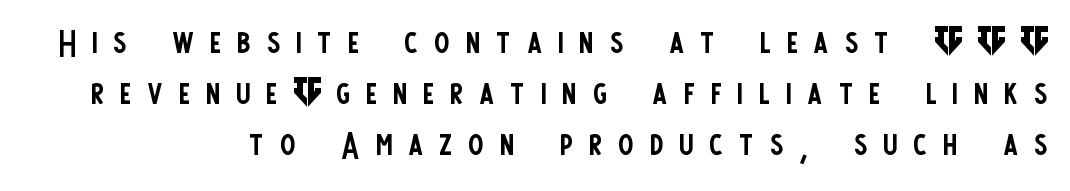
{"serif": "no", "italic": "no", "bold": "no", "weight": "regular", "width": "condensed", "stroke_contrast": "low", "x_height": "large", "monospaced": "no", "underline": "no", "align": "right", "line_spacing": "tight", "line_spacing_ratio": 1.13, "letter_spacing": "wide", "letter_spacing_em": 0.36, "glyph_px": 45}
